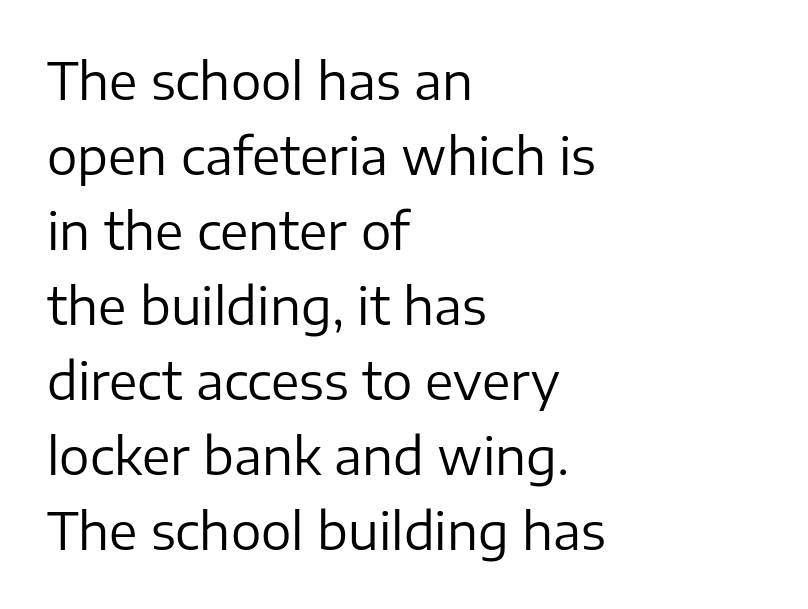
The typeface chosen for these lines omits serifs. Varying glyph widths throughout — classic text-font behaviour. Descenders are the only things crossing below the line. The compositor pushed each line to the left boundary.
